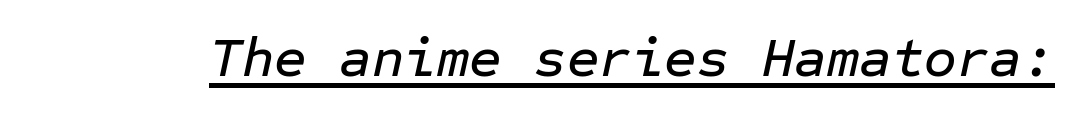
{"italic": "yes", "lean": "right", "slant_degrees": 12, "width": "normal", "stroke_contrast": "low", "x_height": "medium", "monospaced": "yes", "underline": "yes", "letter_spacing": "normal", "letter_spacing_em": 0.0, "glyph_px": 56}
